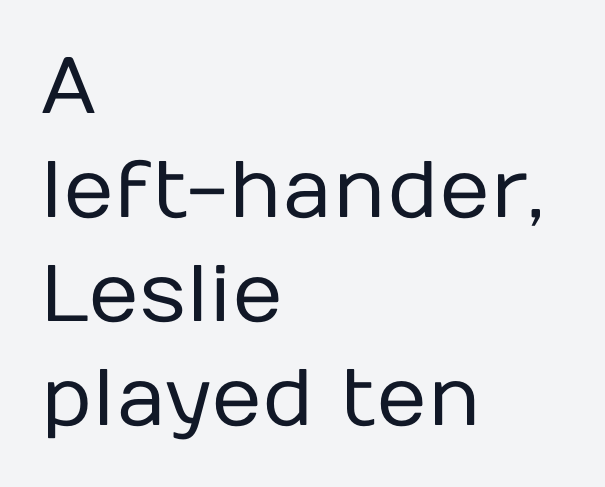
The typesetting does not lean heavy: it is not bold. Letters rest on an invisible, unmarked baseline. Is the letter spacing exaggerated? No — it looks like the ordinary default. The block of text has a typical density, with ordinary space between rows. Proportional: the letters do not fall into vertical columns.
